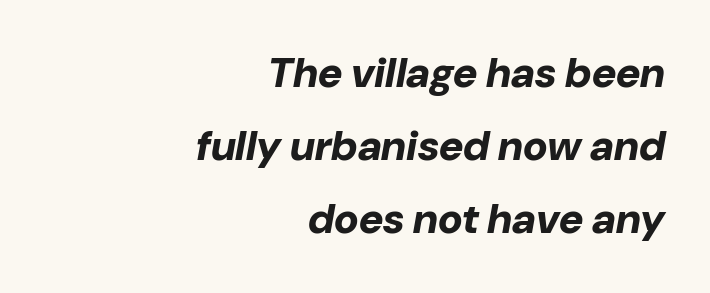
Q: Is the text bold? A: Yes.
Q: Is the text italic (slanted)? A: Yes, it leans right by about 10 degrees.
Q: Is the text underlined? A: No.
Q: How is the paragraph aligned? A: Right-aligned.
Q: Is the spacing between letters normal or unusually wide? A: Normal.
Q: Width (condensed, normal, or wide)? A: Normal.
Q: Stroke contrast? A: Low.
Q: x-height? A: Medium.
Q: Monospaced? A: No.
